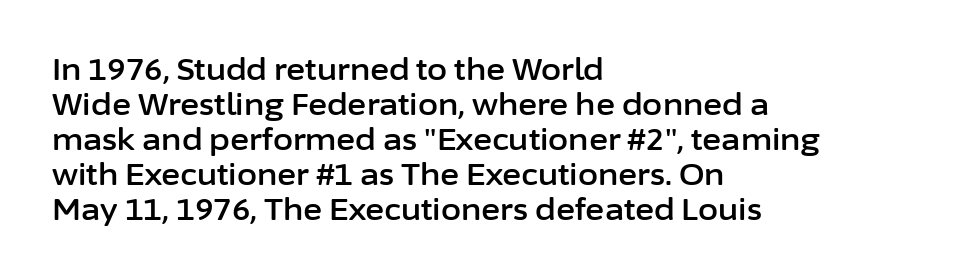
{"serif": "no", "italic": "no", "width": "normal", "stroke_contrast": "low", "x_height": "medium", "monospaced": "no", "underline": "no", "align": "left", "line_spacing_ratio": 1.21, "letter_spacing": "normal", "letter_spacing_em": 0.0, "glyph_px": 29}
